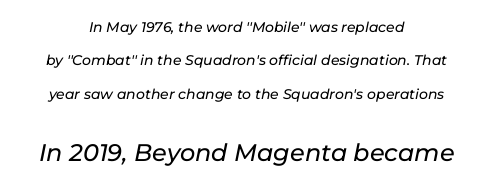
{"italic": "yes", "lean": "right", "slant_degrees": 11, "underline": "no", "align": "center", "line_spacing": "loose", "line_spacing_ratio": 2.38, "letter_spacing": "normal", "letter_spacing_em": 0.0, "larger_block": "second", "size_ratio": 1.71, "glyph_px": 24}
